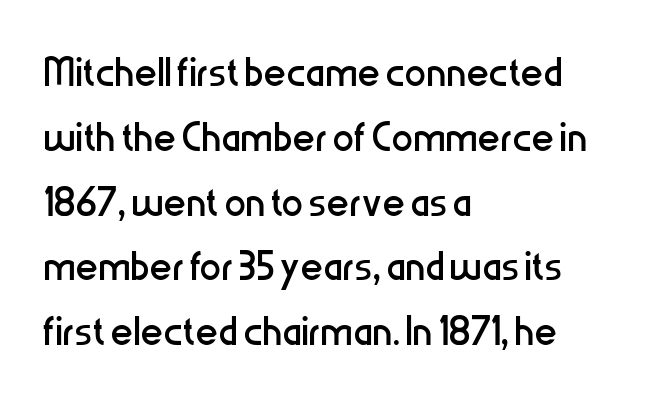
Q: Is the text bold? A: No.
Q: Is the text italic (slanted)? A: No, it is upright.
Q: Is the typeface a serif or a sans-serif typeface? A: Sans-serif.
Q: Is the text underlined? A: No.
Q: How is the paragraph aligned? A: Left-aligned.
Q: Is the spacing between letters normal or unusually wide? A: Normal.
Q: Width (condensed, normal, or wide)? A: Condensed.
Q: Stroke contrast? A: Low.
Q: x-height? A: Medium.
Q: Monospaced? A: No.
